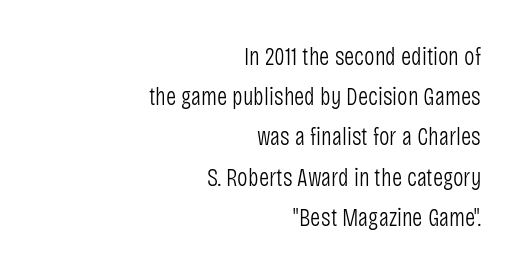
Q: Is the text bold? A: No.
Q: Is the text italic (slanted)? A: No, it is upright.
Q: Is the text underlined? A: No.
Q: How is the paragraph aligned? A: Right-aligned.
Q: Is the spacing between letters normal or unusually wide? A: Normal.
Q: Is the spacing between lines tight, normal or loose? A: Normal.
